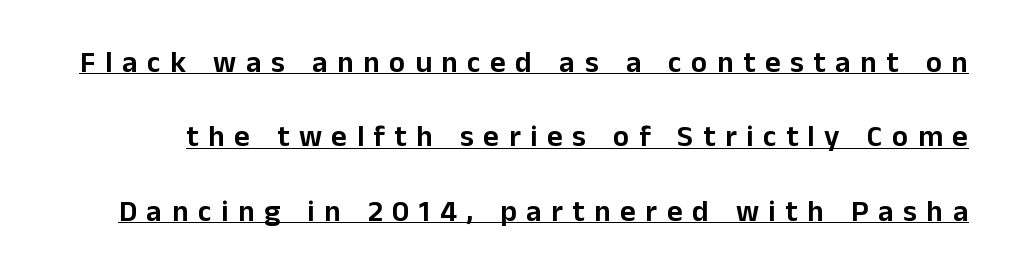
Q: Is the text italic (slanted)? A: No, it is upright.
Q: Is the typeface a serif or a sans-serif typeface? A: Sans-serif.
Q: Is the text underlined? A: Yes.
Q: Is the spacing between letters normal or unusually wide? A: Unusually wide.
Q: Is the spacing between lines tight, normal or loose? A: Loose.
Q: Width (condensed, normal, or wide)? A: Normal.
Q: Stroke contrast? A: Low.
Q: x-height? A: Medium.
Q: Monospaced? A: No.
